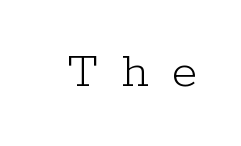
Q: Is the text bold? A: No.
Q: Is the text italic (slanted)? A: No, it is upright.
Q: Is the typeface a serif or a sans-serif typeface? A: Serif.
Q: Is the text underlined? A: No.
Q: Is the spacing between letters normal or unusually wide? A: Unusually wide.
Q: Width (condensed, normal, or wide)? A: Normal.
Q: Stroke contrast? A: Low.
Q: x-height? A: Medium.
Q: Monospaced? A: No.
